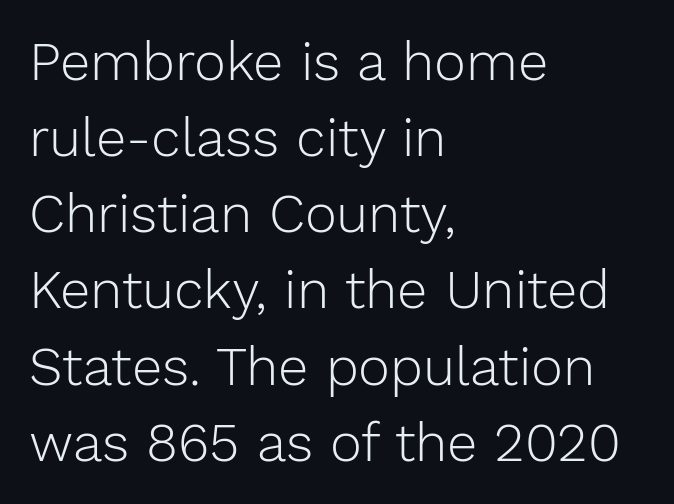
The words here are not underlined. Left-aligned paragraph, ragged on the right. Unbolded letterforms with no extra heft. Between one letter and the next there's only the usual sliver of space.
